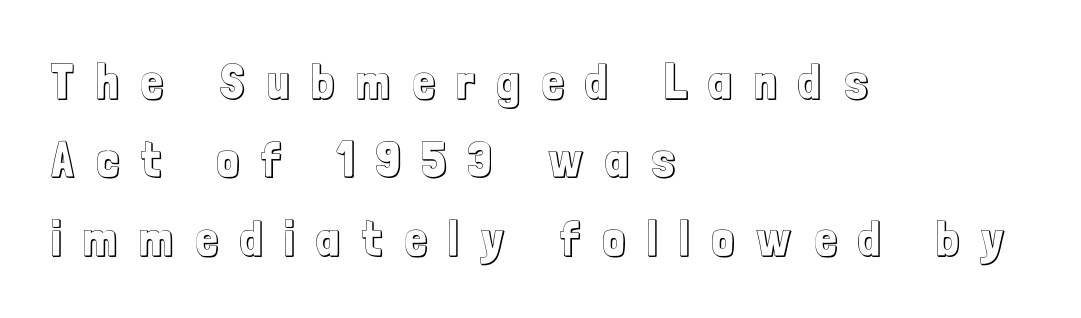
The typesetter chose a ragged-right arrangement here. This sample has the flowing, uneven cadence of proportional lettering. Lines of text with bare space underneath. One glance says typical: line gaps are just what's usual. This sample uses an upright cut, with every glyph sitting square on the baseline. Caption: expanded tracking, letters set apart.
